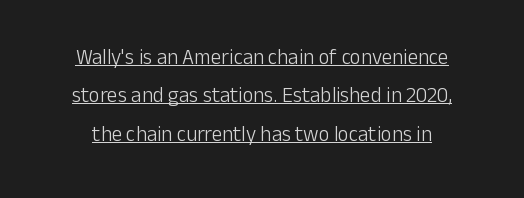
Q: Is the text bold? A: No.
Q: Is the text italic (slanted)? A: No, it is upright.
Q: Is the text underlined? A: Yes.
Q: How is the paragraph aligned? A: Centered.
Q: Is the spacing between letters normal or unusually wide? A: Normal.
